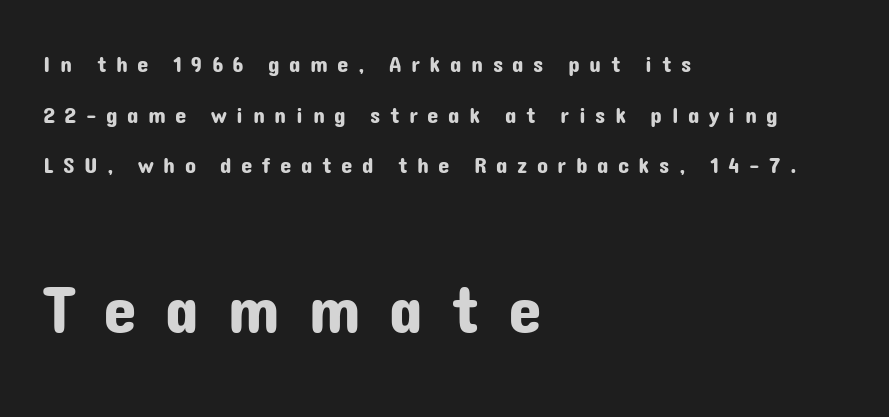
The image shows 68 px sans-serif type, upright; set left-aligned, loose line spacing (2.2x), unusually wide letter spacing (+0.41 em), not underlined; the second (bottom) block is 2.96x larger; low stroke contrast and a medium x-height.
